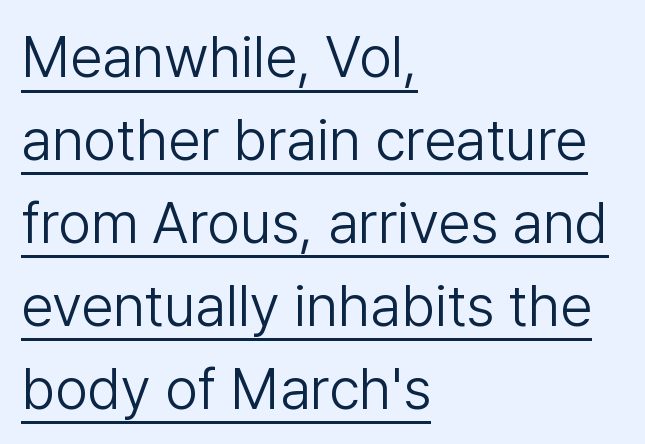
Q: Is the text bold? A: No.
Q: Is the text italic (slanted)? A: No, it is upright.
Q: Is the typeface a serif or a sans-serif typeface? A: Sans-serif.
Q: Is the text underlined? A: Yes.
Q: How is the paragraph aligned? A: Left-aligned.
Q: Is the spacing between letters normal or unusually wide? A: Normal.
Q: Is the spacing between lines tight, normal or loose? A: Normal.
Q: Width (condensed, normal, or wide)? A: Normal.
Q: Stroke contrast? A: Low.
Q: x-height? A: Medium.
Q: Monospaced? A: No.
